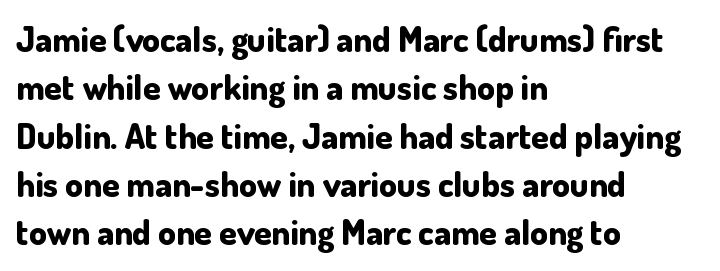
{"serif": "no", "italic": "no", "bold": "yes", "weight": "bold", "width": "normal", "stroke_contrast": "low", "x_height": "small", "monospaced": "no", "underline": "no", "align": "left", "line_spacing": "normal", "line_spacing_ratio": 1.38, "letter_spacing": "normal", "letter_spacing_em": 0.0, "glyph_px": 35}
